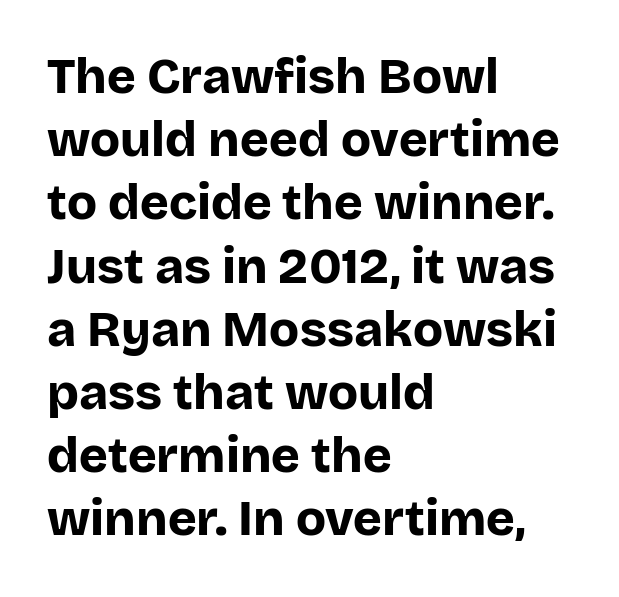
{"serif": "no", "italic": "no", "bold": "yes", "weight": "bold", "width": "normal", "stroke_contrast": "low", "x_height": "large", "monospaced": "no", "underline": "no", "align": "left", "line_spacing": "normal", "line_spacing_ratio": 1.29, "letter_spacing": "normal", "letter_spacing_em": 0.0, "glyph_px": 49}
